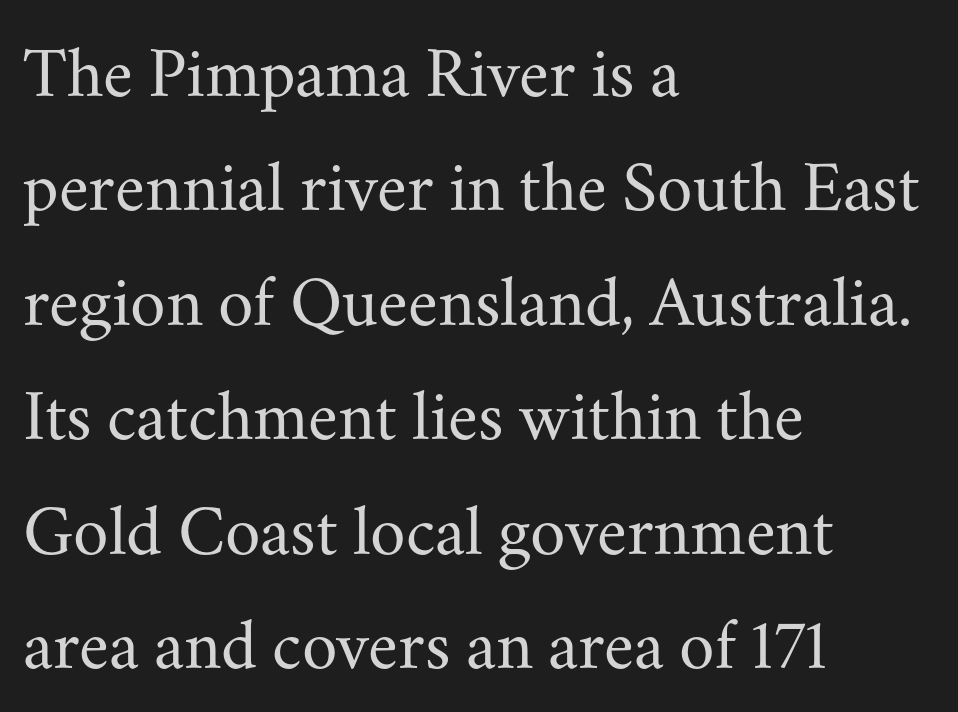
The image shows 72 px regular-weight serif type, upright; set left-aligned, normal line spacing (1.59x), normal letter spacing, not underlined; medium stroke contrast and a small x-height.
